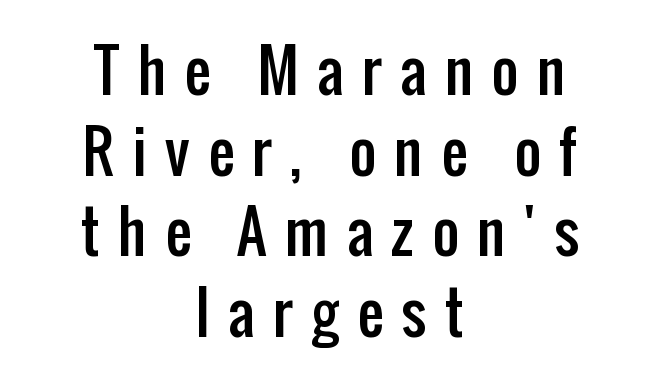
The image shows 58 px condensed sans-serif type, upright; set centered, normal line spacing (1.39x), unusually wide letter spacing (+0.32 em), not underlined; low stroke contrast and a medium x-height.
